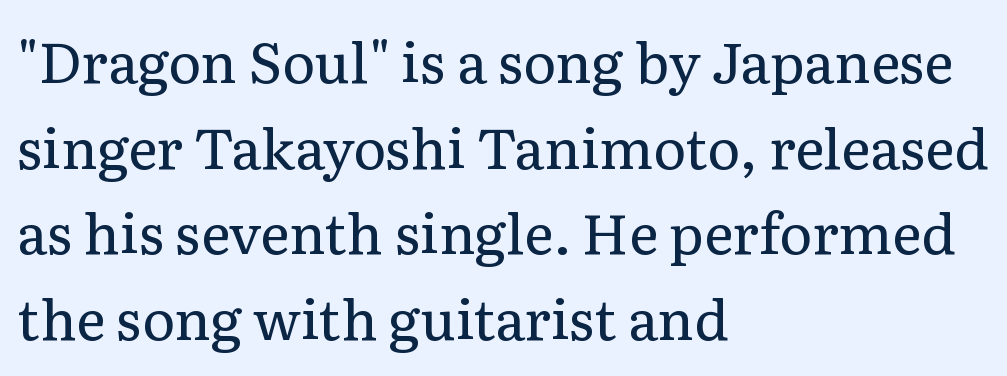
In terms of posture, this sample is upright. The specimen omits any rule beneath the text block's lines. Is there much room between lines? A standard amount, neither cramped nor airy. Is this a heavy cut? Hardly; it is regular or lighter. The letters advance in unequal steps, a hallmark of proportional type. Little horizontal feet cap the strokes, marking this as serif type.
